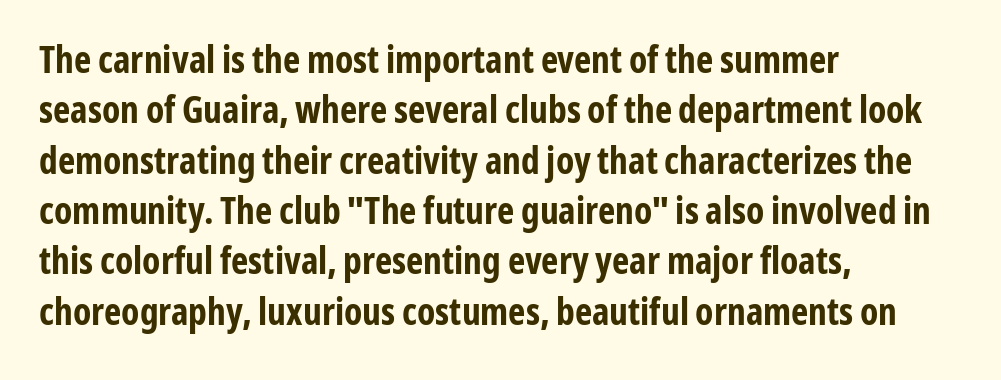
The image shows 37 px bold, condensed sans-serif type, upright; set left-aligned, normal line spacing (1.36x), normal letter spacing, not underlined; low stroke contrast and a medium x-height.
